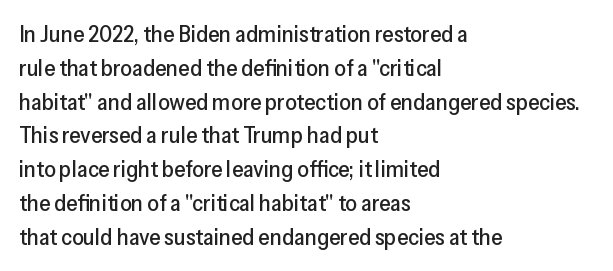
Left-aligned paragraph, ragged on the right. Compared with typical body copy, the letter spacing here is the same. A roman cut, with each character standing at attention. Baseline-to-baseline distance is the conventional proportion of letter height. The string is rendered with underlining switched off.
